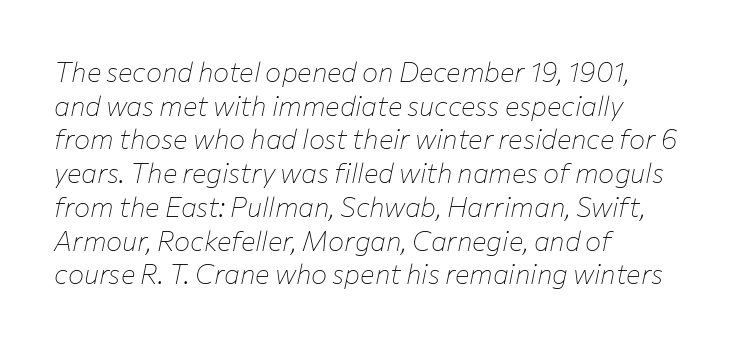
The typography opts for an oblique posture over an upright one. Stems and bowls with no extra thickness — not bold. The area under the type is left untouched. Line beginnings align vertically; line endings do not. You could call the tracking neutral — neither tight nor loose. Regular leading.
